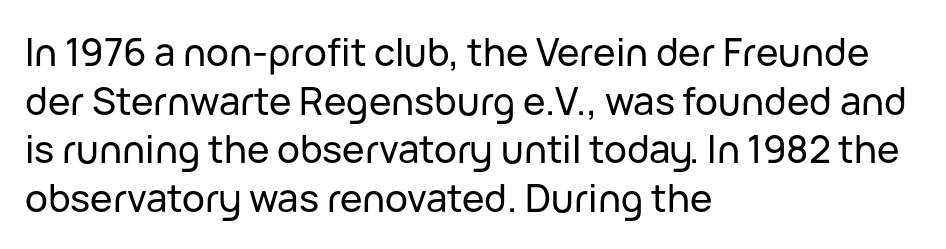
The image shows 38 px sans-serif type, upright; set left-aligned, normal line spacing (1.28x), normal letter spacing, not underlined; low stroke contrast and a medium x-height.
